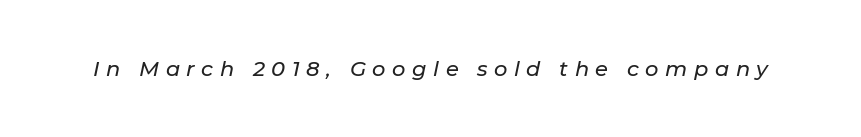
The image shows 21 px text type, italic (leaning right); set unusually wide letter spacing (+0.31 em), not underlined.
